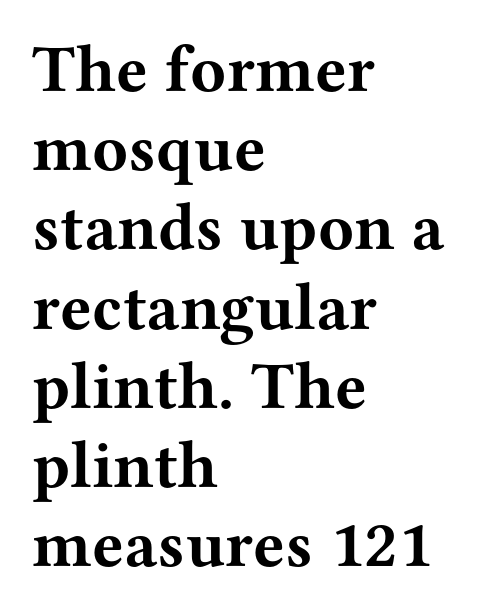
The image shows 66 px bold, wide serif type, upright; set left-aligned, line spacing 1.2x, normal letter spacing, not underlined; medium stroke contrast and a medium x-height.
